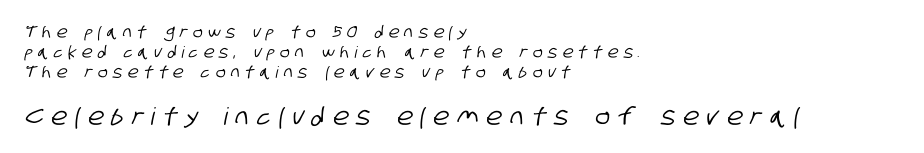
Of the two passages, the one underneath uses the larger point size. Characters follow at a spacing far wider than the type designer built in. A normal amount of white space separates one row of letters from the next. The rag falls on the right side of this text block. Honestly, there is no underline to notice here at all.
